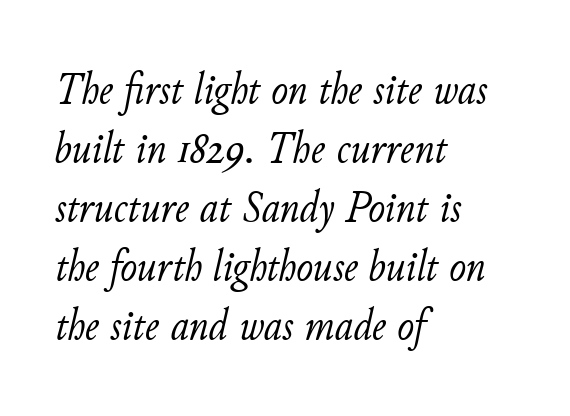
The image shows 45 px light type, italic (leaning right); set left-aligned, normal line spacing (1.31x), normal letter spacing, not underlined; low stroke contrast and a small x-height.
